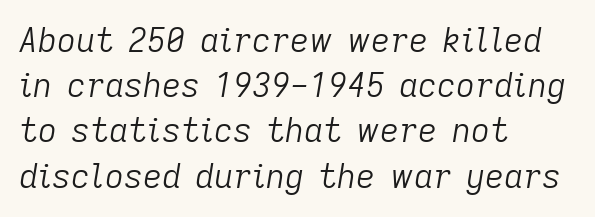
The image shows 33 px light type, italic (leaning right); set left-aligned, normal line spacing (1.37x), normal letter spacing, not underlined; low stroke contrast and a medium x-height.
